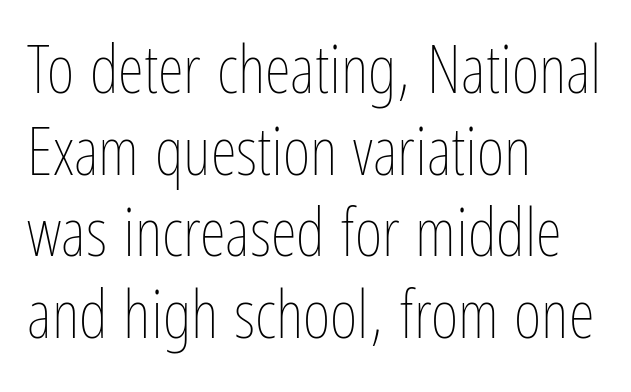
{"italic": "no", "bold": "no", "weight": "thin", "width": "condensed", "stroke_contrast": "low", "x_height": "medium", "monospaced": "no", "underline": "no", "align": "left", "line_spacing_ratio": 1.22, "letter_spacing": "normal", "letter_spacing_em": 0.0, "glyph_px": 67}
